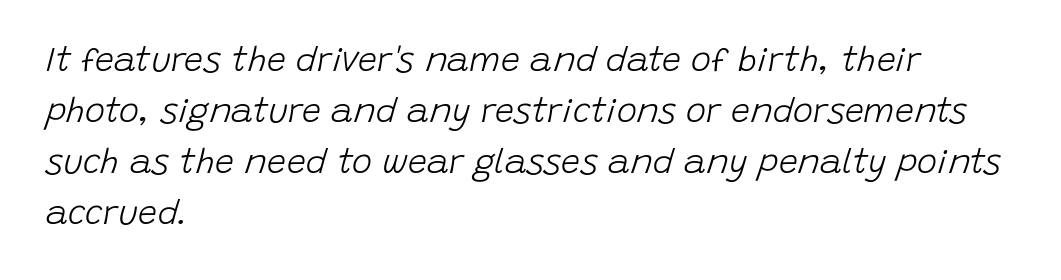
Think of a printed novel: that variable character pitch is what you see here. This rendering features lettering with no underline. The text block is weighted toward the left margin, trailing off unevenly rightward. Leading matches the norm, producing a regular column. Short note: letters normally spaced. The letters are slanted; this is an italic face.
